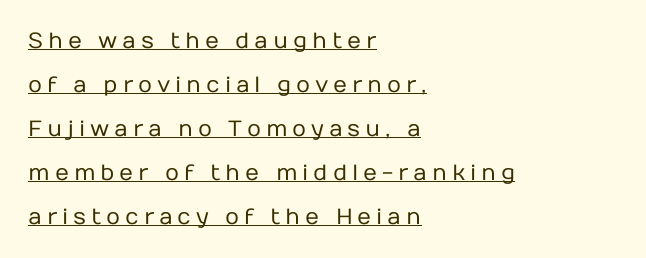
The image shows 22 px text type, upright; set left-aligned, loose line spacing (2.0x), unusually wide letter spacing (+0.22 em), underlined.
